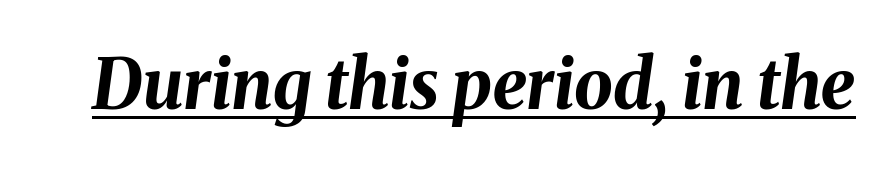
The image shows 69 px bold type, italic (leaning right); set normal letter spacing, underlined; medium stroke contrast and a medium x-height.
